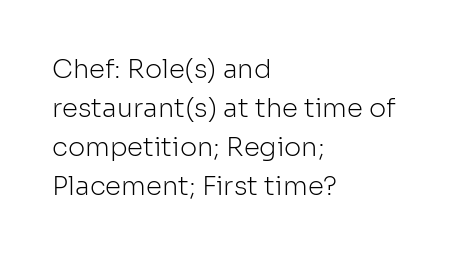
Each new line begins a customary step beneath the previous one. Students, note that the glyphs here touch the page at normal intervals. Letters rest on an invisible, unmarked baseline. Posture: upright roman.
